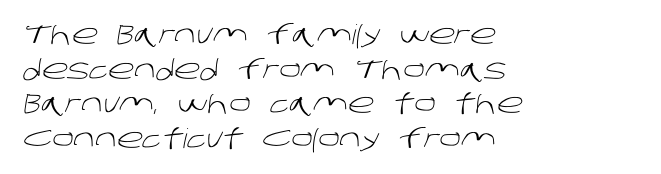
{"bold": "no", "underline": "no", "align": "left", "line_spacing": "normal", "line_spacing_ratio": 1.28, "letter_spacing": "normal", "letter_spacing_em": 0.0, "glyph_px": 27}
